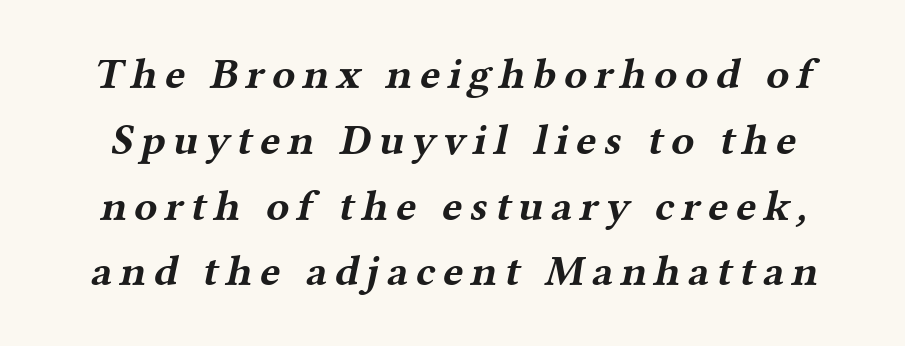
Q: Is the text bold? A: Yes.
Q: Is the typeface a serif or a sans-serif typeface? A: Serif.
Q: Is the text underlined? A: No.
Q: Is the spacing between lines tight, normal or loose? A: Normal.
Q: Width (condensed, normal, or wide)? A: Wide.
Q: Stroke contrast? A: Medium.
Q: x-height? A: Medium.
Q: Monospaced? A: No.
